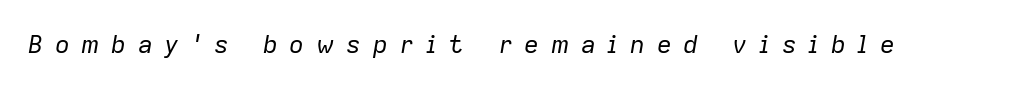
{"italic": "yes", "lean": "right", "slant_degrees": 9, "bold": "no", "underline": "no", "letter_spacing": "wide", "letter_spacing_em": 0.46, "glyph_px": 25}
